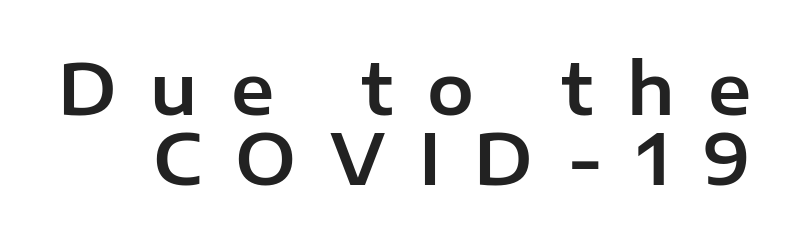
The image shows 70 px sans-serif type, upright; set tight line spacing (1.0x), unusually wide letter spacing (+0.48 em), not underlined; low stroke contrast and a medium x-height.
